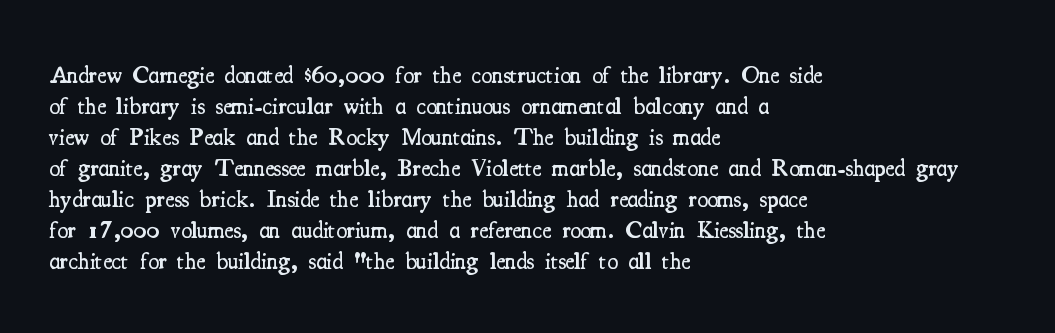
The image shows 24 px text type, upright; set left-aligned, normal line spacing (1.29x), normal letter spacing, not underlined.
